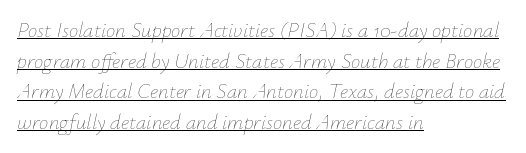
The image shows 21 px text type, italic (leaning right); set left-aligned, normal line spacing (1.46x), normal letter spacing, underlined.
